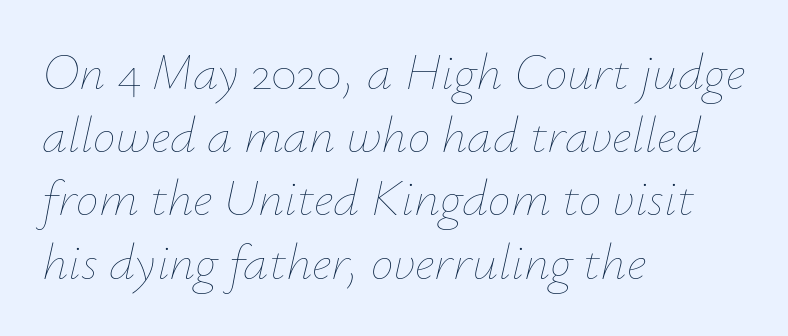
Rule under the text: the space is simply empty. Would a proofreader flag this as italicized? Yes. The face used here is proportionally spaced, like ordinary book or web type. Standard letterfit; no display-style spreading of the glyphs.
